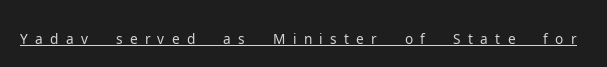
{"serif": "no", "italic": "no", "bold": "no", "weight": "light", "width": "normal", "stroke_contrast": "low", "x_height": "medium", "monospaced": "no", "underline": "yes", "letter_spacing": "wide", "letter_spacing_em": 0.26, "glyph_px": 28}
